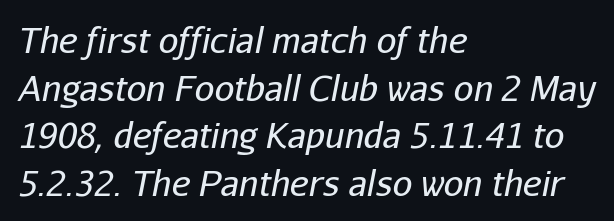
{"italic": "yes", "lean": "right", "slant_degrees": 11, "bold": "no", "weight": "regular", "width": "normal", "stroke_contrast": "low", "x_height": "medium", "monospaced": "no", "underline": "no", "align": "left", "line_spacing": "normal", "line_spacing_ratio": 1.36, "letter_spacing": "normal", "letter_spacing_em": 0.0, "glyph_px": 35}
